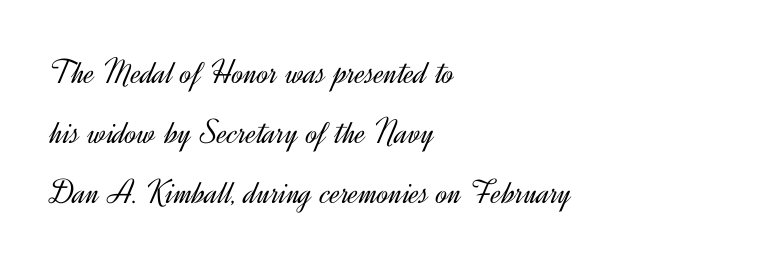
{"serif": "no", "bold": "no", "weight": "light", "width": "normal", "x_height": "small", "monospaced": "no", "underline": "no", "align": "left", "line_spacing_ratio": 1.71, "letter_spacing": "normal", "letter_spacing_em": 0.0, "glyph_px": 35}
